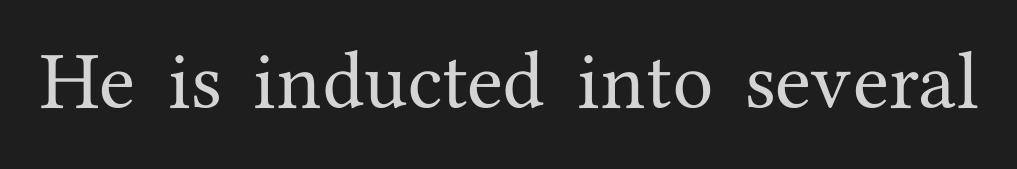
Q: Is the text italic (slanted)? A: No, it is upright.
Q: Is the typeface a serif or a sans-serif typeface? A: Serif.
Q: Is the text underlined? A: No.
Q: Is the spacing between letters normal or unusually wide? A: Normal.
Q: Width (condensed, normal, or wide)? A: Normal.
Q: Stroke contrast? A: Medium.
Q: x-height? A: Medium.
Q: Monospaced? A: No.
